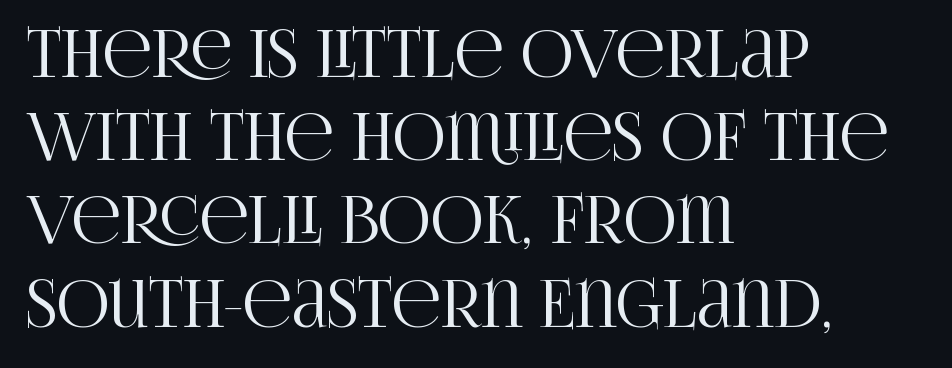
The image shows 65 px condensed serif type, upright; set left-aligned, normal line spacing (1.28x), normal letter spacing, not underlined; high stroke contrast and a large x-height.
